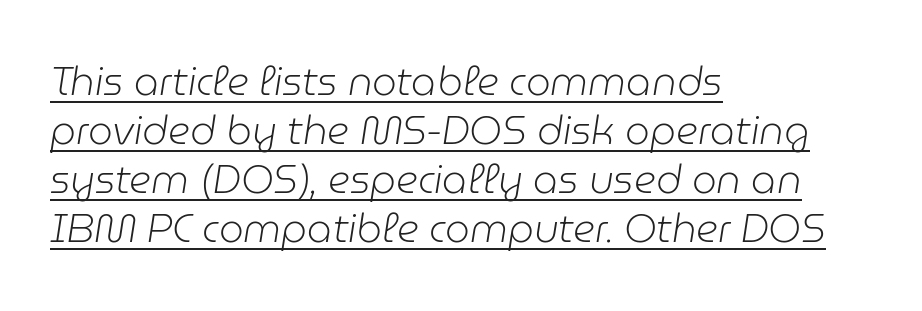
Q: Is the text bold? A: No.
Q: Is the text italic (slanted)? A: Yes, it leans right by about 9 degrees.
Q: Is the text underlined? A: Yes.
Q: How is the paragraph aligned? A: Left-aligned.
Q: Is the spacing between letters normal or unusually wide? A: Normal.
Q: Is the spacing between lines tight, normal or loose? A: Normal.
Q: Width (condensed, normal, or wide)? A: Normal.
Q: Stroke contrast? A: Low.
Q: x-height? A: Medium.
Q: Monospaced? A: No.
